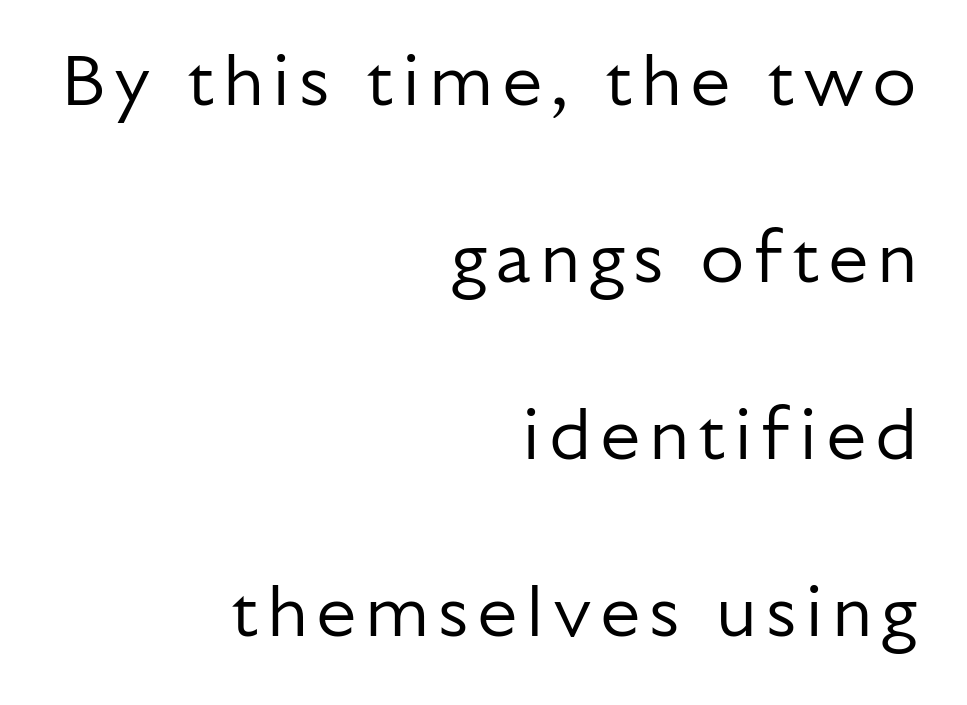
{"serif": "no", "italic": "no", "bold": "no", "weight": "regular", "width": "normal", "stroke_contrast": "low", "x_height": "medium", "monospaced": "no", "underline": "no", "align": "right", "line_spacing": "loose", "line_spacing_ratio": 2.46, "glyph_px": 72}
